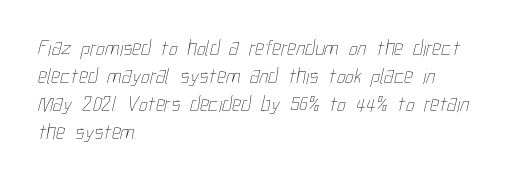
Q: Is the text bold? A: No.
Q: Is the text underlined? A: No.
Q: How is the paragraph aligned? A: Left-aligned.
Q: Is the spacing between letters normal or unusually wide? A: Normal.
Q: Is the spacing between lines tight, normal or loose? A: Normal.
